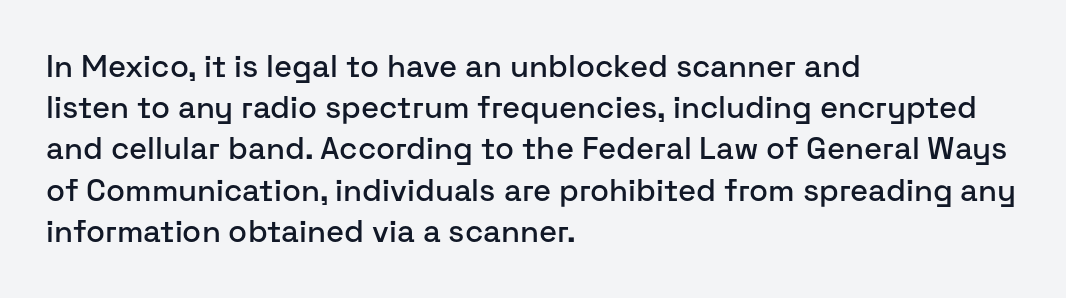
The image shows 31 px sans-serif type, upright; set left-aligned, normal line spacing (1.33x), normal letter spacing, not underlined; low stroke contrast and a medium x-height.
